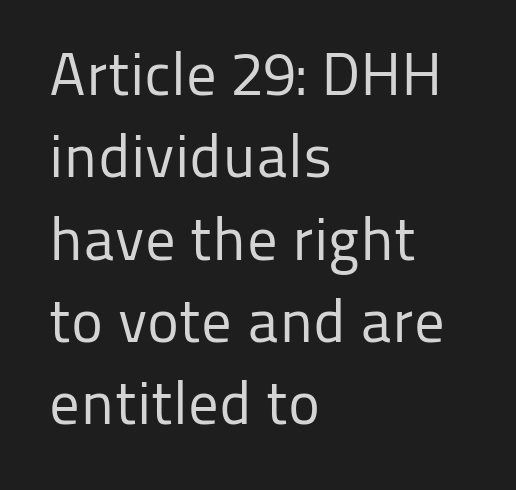
Q: Is the text bold? A: No.
Q: Is the text italic (slanted)? A: No, it is upright.
Q: Is the typeface a serif or a sans-serif typeface? A: Sans-serif.
Q: Is the text underlined? A: No.
Q: How is the paragraph aligned? A: Left-aligned.
Q: Is the spacing between letters normal or unusually wide? A: Normal.
Q: Is the spacing between lines tight, normal or loose? A: Normal.
Q: Width (condensed, normal, or wide)? A: Normal.
Q: Stroke contrast? A: Low.
Q: x-height? A: Medium.
Q: Monospaced? A: No.
